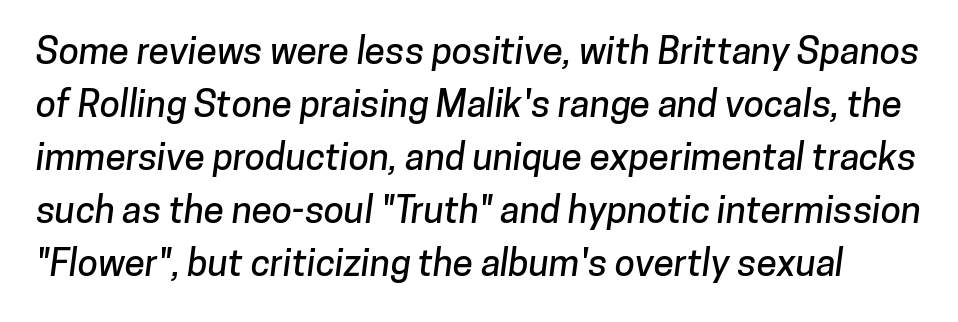
{"serif": "no", "width": "normal", "stroke_contrast": "low", "x_height": "medium", "monospaced": "no", "underline": "no", "line_spacing": "normal", "line_spacing_ratio": 1.43, "letter_spacing": "normal", "letter_spacing_em": 0.0, "glyph_px": 37}
